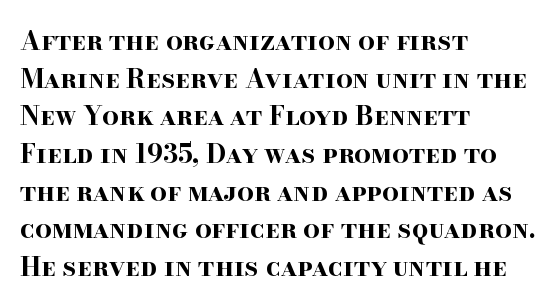
On the weight axis this lands at bold, roughly 700. Words float on clear page, feet unadorned. Interline gaps are of average width in this sample. The rendering keeps characters at their native spacing. In terms of posture, this sample is upright.
